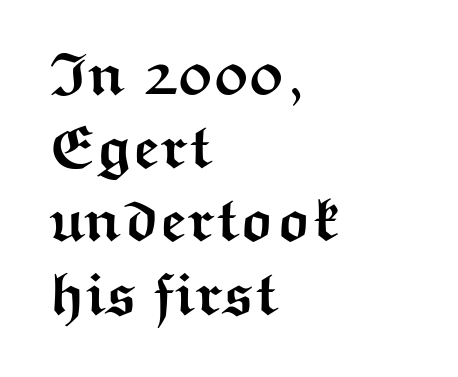
This is the regular roman posture of the typeface. Note: no serifs on the glyphs. The letters advance in unequal steps, a hallmark of proportional type. Unmarked baselines from the first word to the last. Stroke thickness is high; the sample reads as a true bold.
